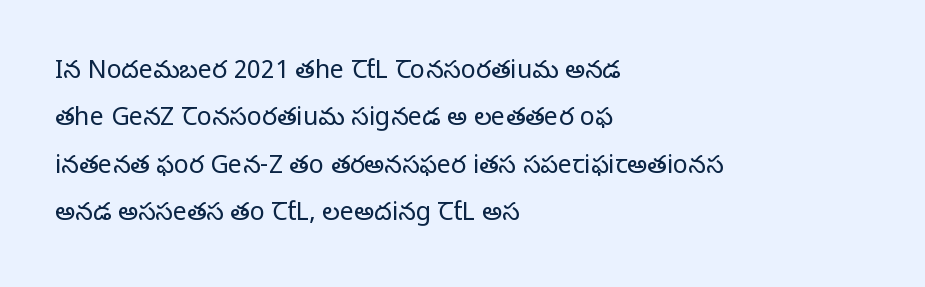
One glance says open: line gaps are wider than usual. Left-aligned paragraph, ragged on the right. Plain, unruled lines of type. A typesetter would mark this as roman, not italic. Weight class: somewhere from thin through regular.
